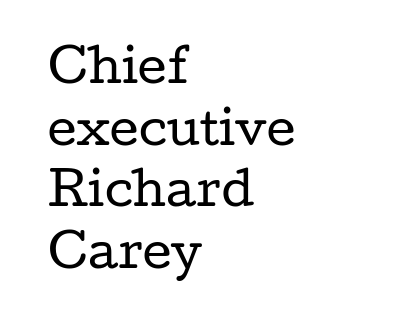
The image shows 45 px regular-weight, wide serif type, upright; set left-aligned, normal line spacing (1.37x), normal letter spacing, not underlined; low stroke contrast and a medium x-height.
